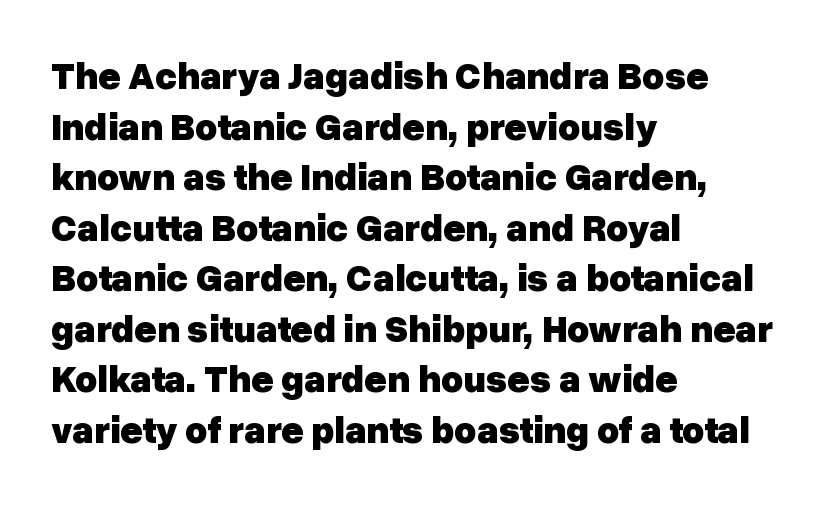
{"serif": "no", "italic": "no", "bold": "yes", "weight": "heavy", "width": "normal", "stroke_contrast": "low", "x_height": "medium", "monospaced": "no", "underline": "no", "align": "left", "line_spacing": "normal", "line_spacing_ratio": 1.33, "letter_spacing": "normal", "letter_spacing_em": 0.0, "glyph_px": 38}
